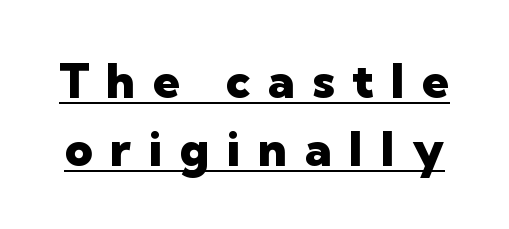
The image shows 48 px heavy sans-serif type, upright; set normal line spacing (1.41x), unusually wide letter spacing (+0.37 em), underlined; low stroke contrast and a medium x-height.
